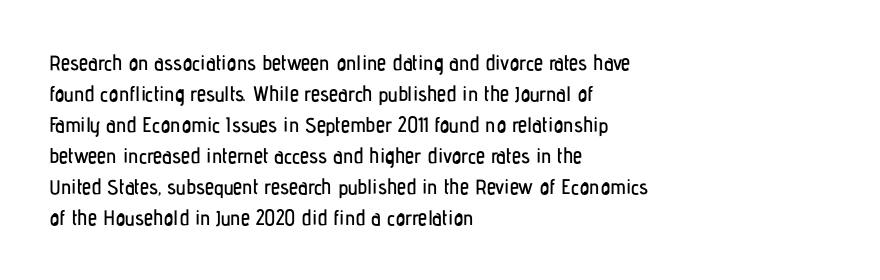
{"italic": "no", "underline": "no", "align": "left", "line_spacing": "normal", "line_spacing_ratio": 1.48, "letter_spacing": "normal", "letter_spacing_em": 0.0, "glyph_px": 21}
